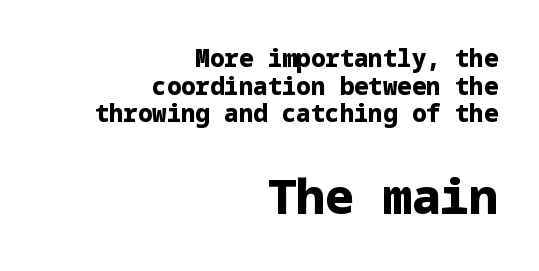
{"serif": "no", "italic": "no", "bold": "yes", "weight": "heavy", "width": "normal", "stroke_contrast": "low", "x_height": "medium", "underline": "no", "align": "right", "line_spacing": "tight", "line_spacing_ratio": 1.15, "letter_spacing": "normal", "letter_spacing_em": 0.0, "larger_block": "second", "size_ratio": 2.0, "glyph_px": 48}
